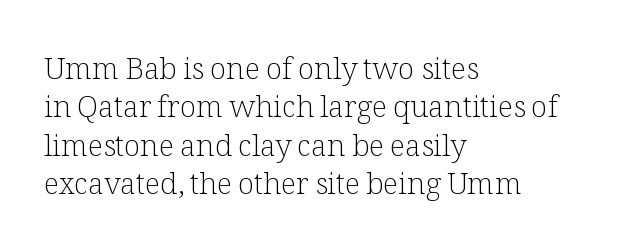
Q: Is the text bold? A: No.
Q: Is the text italic (slanted)? A: No, it is upright.
Q: Is the typeface a serif or a sans-serif typeface? A: Serif.
Q: Is the text underlined? A: No.
Q: How is the paragraph aligned? A: Left-aligned.
Q: Is the spacing between letters normal or unusually wide? A: Normal.
Q: Is the spacing between lines tight, normal or loose? A: Normal.
Q: Width (condensed, normal, or wide)? A: Normal.
Q: Stroke contrast? A: Low.
Q: x-height? A: Medium.
Q: Monospaced? A: No.
